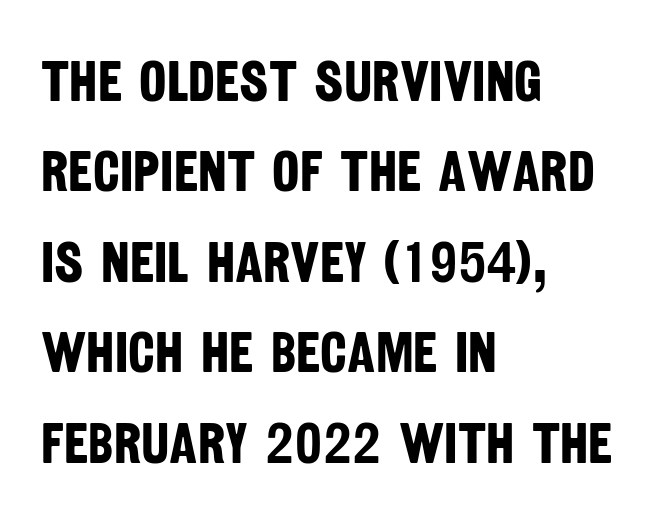
Spacing verdict: proportional, widths tailored to each character. Just letters on the line, the space beneath them empty. The paragraph shown leans on its left margin. This rendering leaves character spacing at its baseline value.
